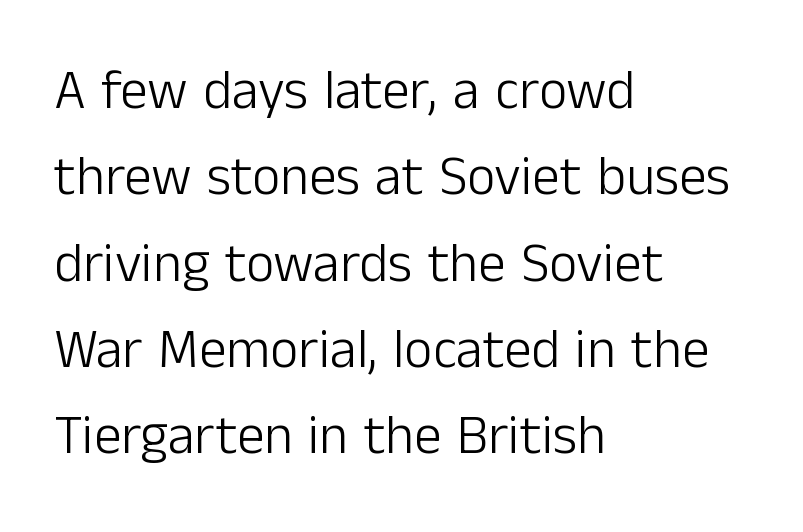
The image shows 55 px light sans-serif type, upright; set left-aligned, normal line spacing (1.57x), normal letter spacing, not underlined; low stroke contrast and a medium x-height.
